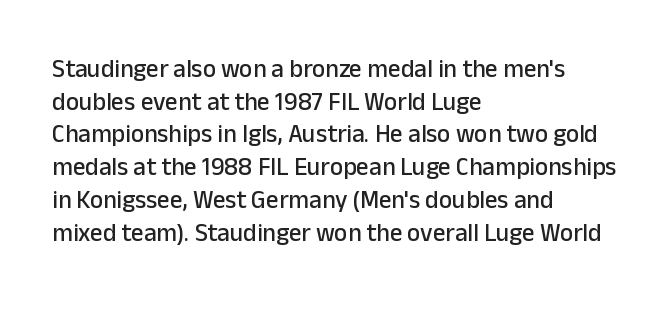
{"italic": "no", "underline": "no", "align": "left", "line_spacing": "normal", "line_spacing_ratio": 1.31, "letter_spacing": "normal", "letter_spacing_em": 0.0, "glyph_px": 25}
